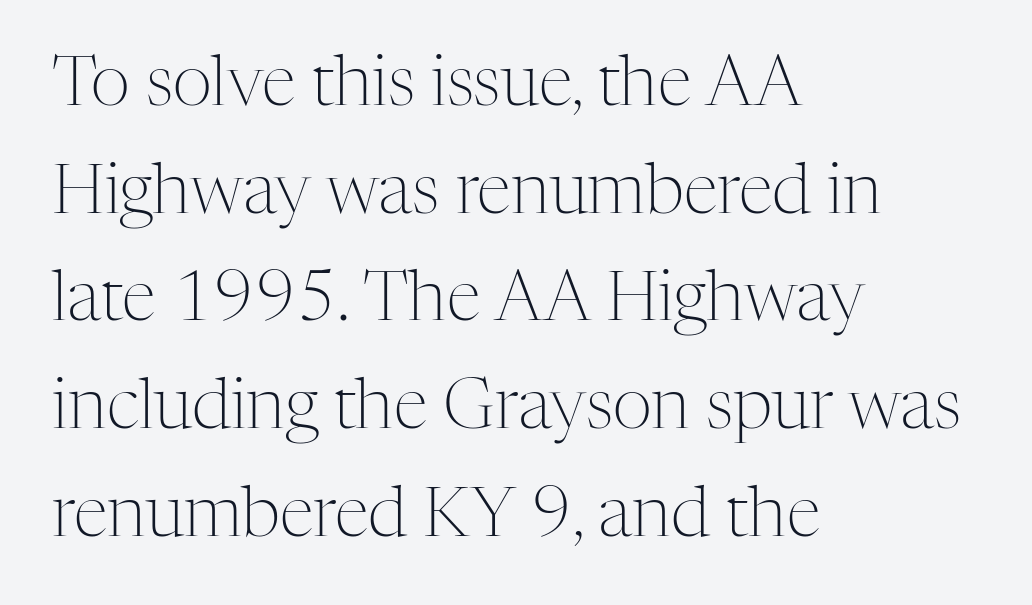
This sample uses plain, unmodified letter spacing. Proportional: the letters do not fall into vertical columns. Typographically, this falls in the serif category. Do the letters lean? They stand straight.
